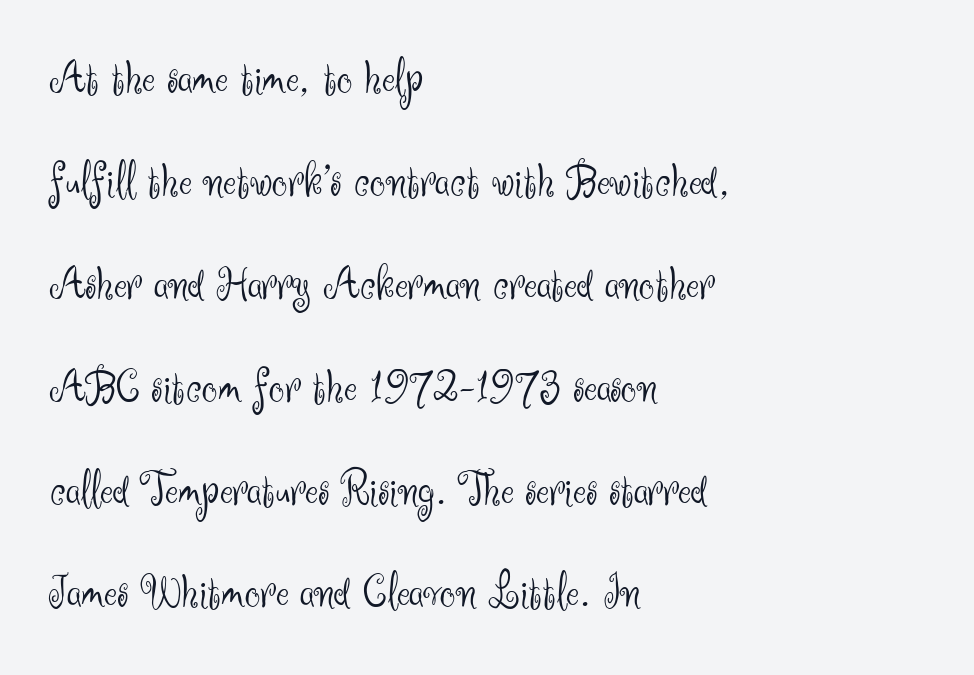
Compared with a typical body face, this is equally light or lighter still. Nothing sits at the stroke ends, so this counts as sans-serif. The lettering holds an erect, upright posture throughout. This sample uses plain, unmodified letter spacing.
